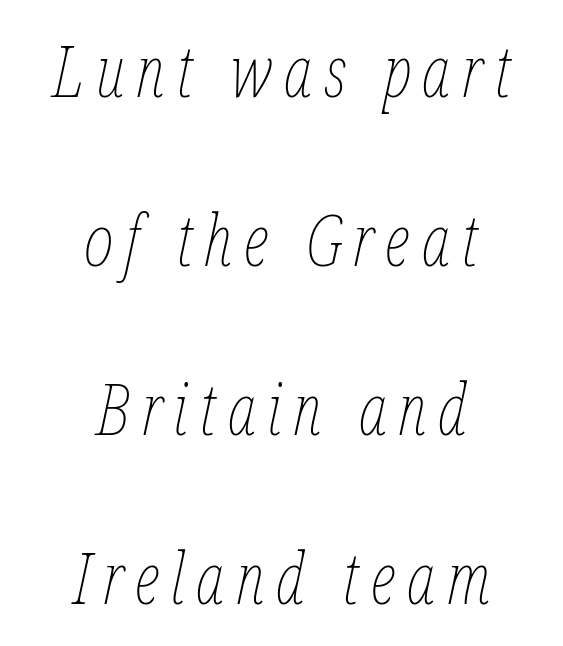
The image shows 71 px thin, condensed type, italic (leaning right); set centered, loose line spacing (2.38x), not underlined; low stroke contrast and a medium x-height.
